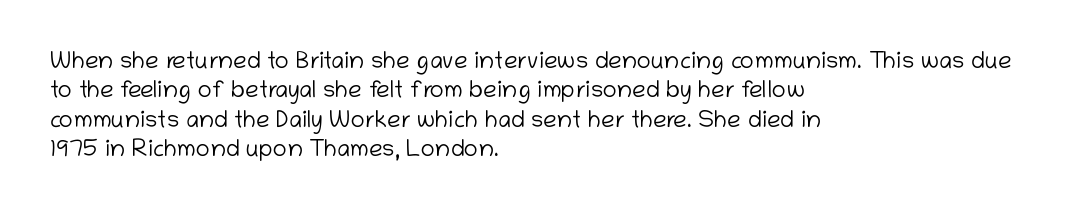
Notice how the stems are strictly vertical — no italics here. Standard letterfit; no display-style spreading of the glyphs. The space beneath each line is pristine and unruled. Counters stay open thanks to moderate or lighter strokes. A classic flush-left, rag-right setting is used for this passage.
